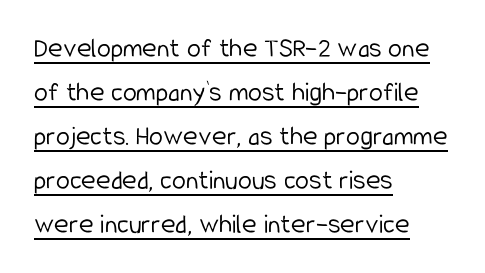
A rule runs beneath these lines of type. Do the letters lean? They stand straight. Nobody touched the tracking dial on this one. Varying glyph widths throughout — classic text-font behaviour. Stem width sits at or under what a default text font uses. The passage shown is typeset with a sans-serif family.
